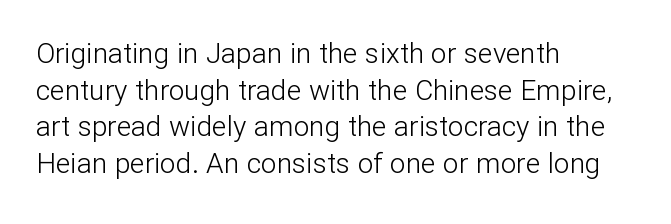
Q: Is the text bold? A: No.
Q: Is the text italic (slanted)? A: No, it is upright.
Q: Is the typeface a serif or a sans-serif typeface? A: Sans-serif.
Q: Is the text underlined? A: No.
Q: How is the paragraph aligned? A: Left-aligned.
Q: Is the spacing between letters normal or unusually wide? A: Normal.
Q: Is the spacing between lines tight, normal or loose? A: Normal.
Q: Width (condensed, normal, or wide)? A: Normal.
Q: Stroke contrast? A: Low.
Q: x-height? A: Medium.
Q: Monospaced? A: No.
